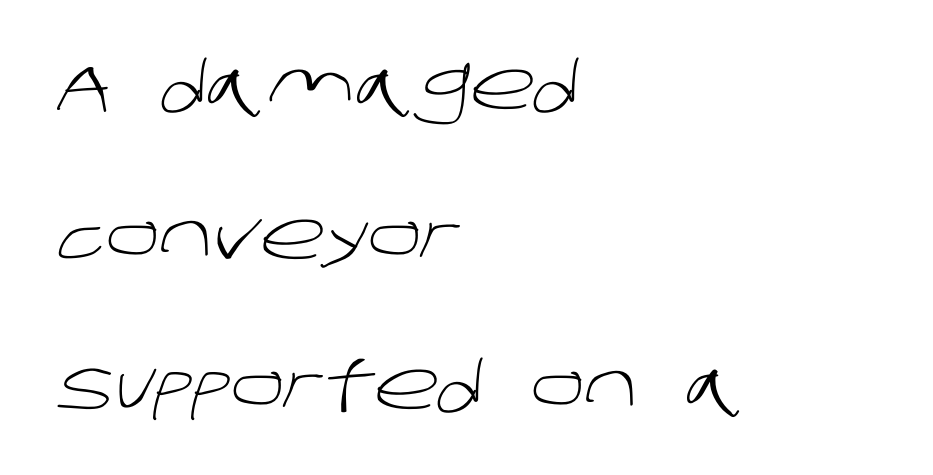
Q: Is the text bold? A: No.
Q: Is the typeface a serif or a sans-serif typeface? A: Sans-serif.
Q: Is the text underlined? A: No.
Q: How is the paragraph aligned? A: Left-aligned.
Q: Is the spacing between letters normal or unusually wide? A: Normal.
Q: Is the spacing between lines tight, normal or loose? A: Loose.
Q: Width (condensed, normal, or wide)? A: Normal.
Q: Stroke contrast? A: Low.
Q: x-height? A: Large.
Q: Monospaced? A: No.
